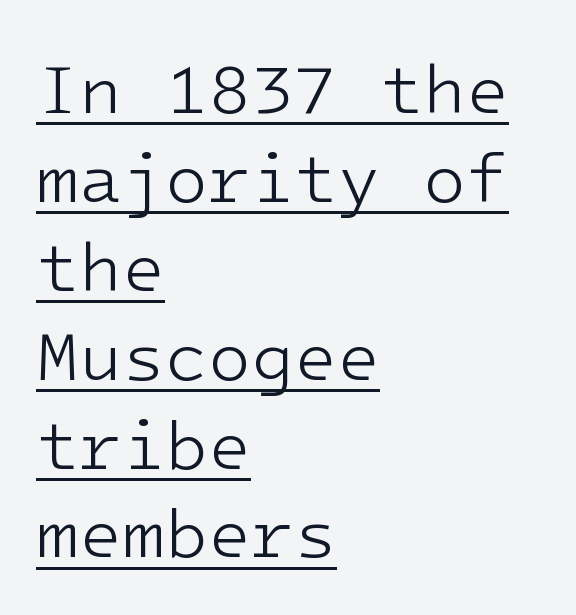
The image shows 70 px light sans-serif type, upright; set left-aligned, normal line spacing (1.27x), normal letter spacing, underlined; low stroke contrast and a medium x-height.
